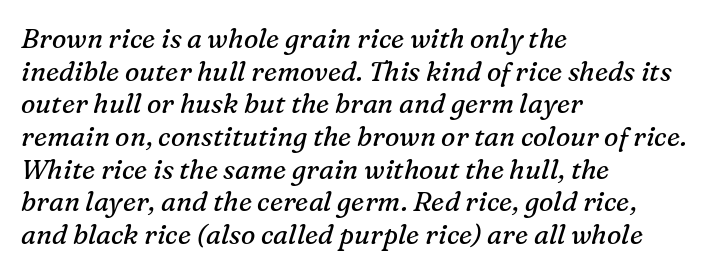
{"italic": "yes", "lean": "right", "slant_degrees": 16, "bold": "no", "underline": "no", "align": "left", "line_spacing_ratio": 1.21, "letter_spacing": "normal", "letter_spacing_em": 0.0, "glyph_px": 27}
